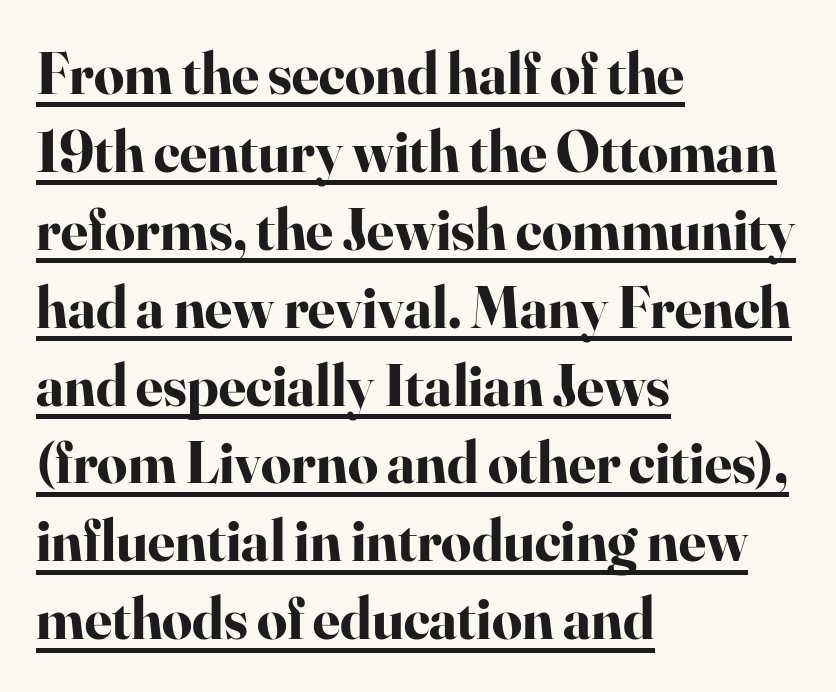
Spacing verdict: proportional, widths tailored to each character. The font's upright variant was chosen for this text. Is there an underline? Yes — a line sits under the letters. The rows are spaced the way most documents space them. Glyph-to-glyph distance matches everyday printed text.
